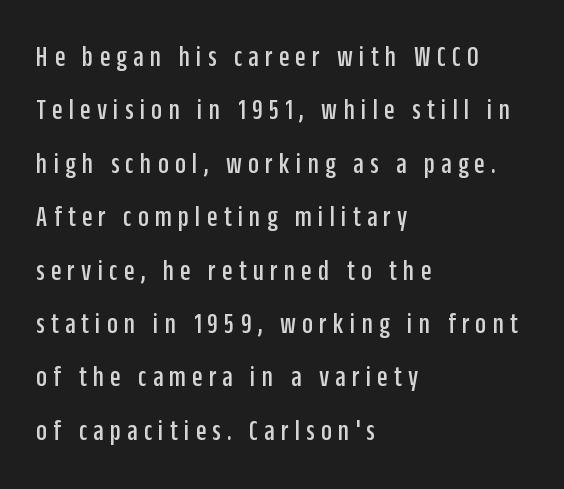
The image shows 30 px condensed sans-serif type, upright; set left-aligned, line spacing 1.78x, unusually wide letter spacing (+0.21 em), not underlined; low stroke contrast and a large x-height.
